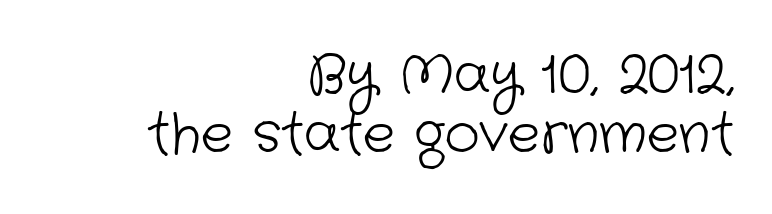
The image shows 54 px light sans-serif type; set right-aligned, tight line spacing (1.1x), normal letter spacing, not underlined; low stroke contrast and a medium x-height.
